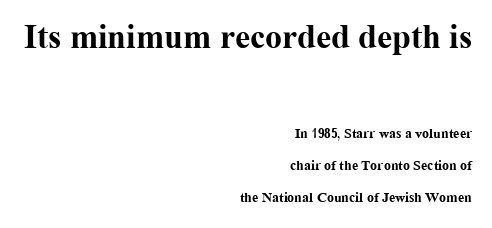
Q: Is the text bold? A: Yes.
Q: Is the text italic (slanted)? A: No, it is upright.
Q: Is the typeface a serif or a sans-serif typeface? A: Serif.
Q: Is the text underlined? A: No.
Q: How is the paragraph aligned? A: Right-aligned.
Q: Is the spacing between letters normal or unusually wide? A: Normal.
Q: Is the spacing between lines tight, normal or loose? A: Loose.
Q: Which block of text is set in a larger size, the first (top) or the second (bottom)? A: The first (top) one.
Q: Width (condensed, normal, or wide)? A: Normal.
Q: Stroke contrast? A: Medium.
Q: x-height? A: Medium.
Q: Monospaced? A: No.
